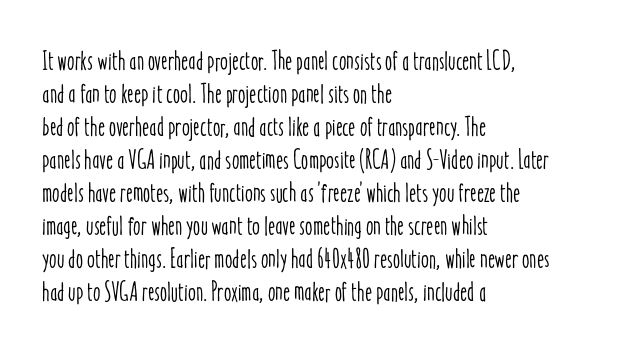
Q: Is the text italic (slanted)? A: No, it is upright.
Q: Is the text underlined? A: No.
Q: How is the paragraph aligned? A: Left-aligned.
Q: Is the spacing between letters normal or unusually wide? A: Normal.
